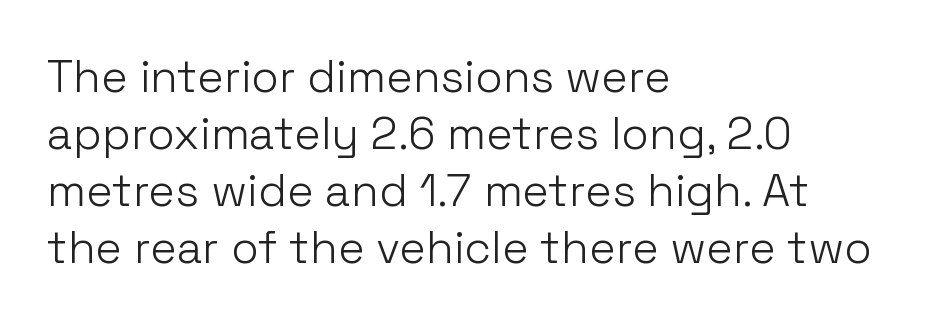
Q: Is the text bold? A: No.
Q: Is the text italic (slanted)? A: No, it is upright.
Q: Is the typeface a serif or a sans-serif typeface? A: Sans-serif.
Q: Is the text underlined? A: No.
Q: How is the paragraph aligned? A: Left-aligned.
Q: Is the spacing between letters normal or unusually wide? A: Normal.
Q: Is the spacing between lines tight, normal or loose? A: Normal.
Q: Width (condensed, normal, or wide)? A: Normal.
Q: Stroke contrast? A: Low.
Q: x-height? A: Medium.
Q: Monospaced? A: No.
